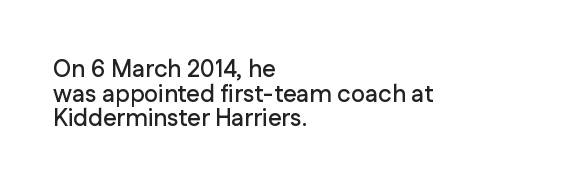
Q: Is the text italic (slanted)? A: No, it is upright.
Q: Is the text underlined? A: No.
Q: How is the paragraph aligned? A: Left-aligned.
Q: Is the spacing between letters normal or unusually wide? A: Normal.
Q: Is the spacing between lines tight, normal or loose? A: Tight.
